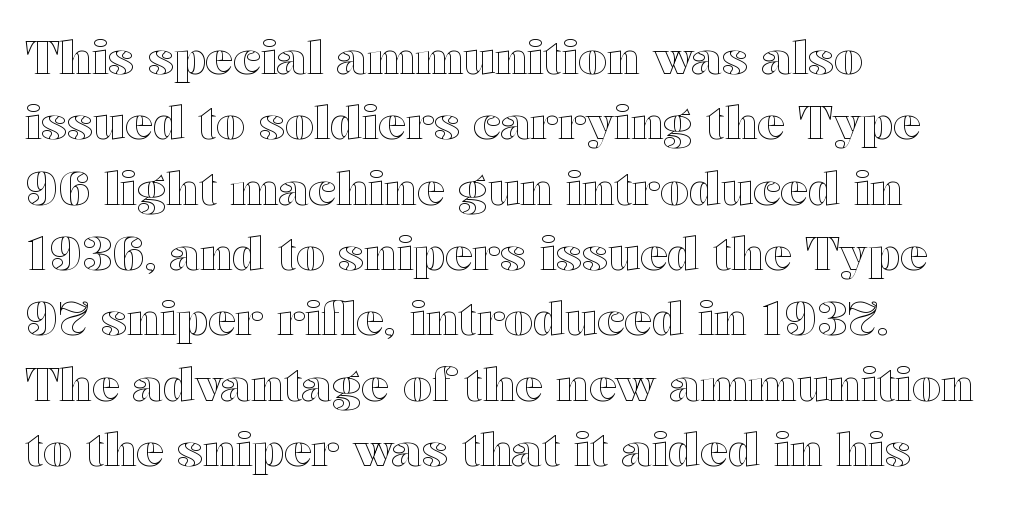
Q: Is the text italic (slanted)? A: No, it is upright.
Q: Is the text underlined? A: No.
Q: How is the paragraph aligned? A: Left-aligned.
Q: Is the spacing between letters normal or unusually wide? A: Normal.
Q: Is the spacing between lines tight, normal or loose? A: Normal.
Q: Width (condensed, normal, or wide)? A: Wide.
Q: x-height? A: Medium.
Q: Monospaced? A: No.
